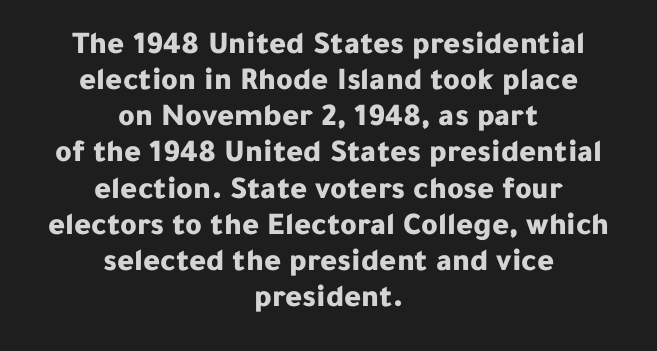
Varying glyph widths throughout — classic text-font behaviour. Weight: bold. The type sits square on the baseline with zero lean. This sample trades vertical openness for compactness between lines.
